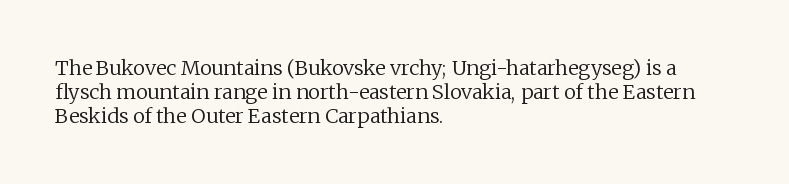
The image shows 20 px text type, upright; set left-aligned, line spacing 1.2x, normal letter spacing, not underlined.
